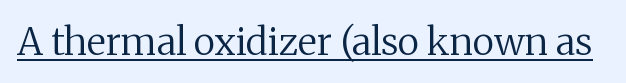
{"serif": "yes", "italic": "no", "bold": "no", "weight": "regular", "width": "normal", "stroke_contrast": "medium", "x_height": "medium", "monospaced": "no", "underline": "yes", "letter_spacing": "normal", "letter_spacing_em": 0.0, "glyph_px": 38}
